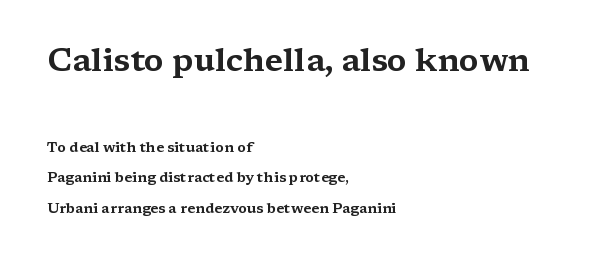
{"serif": "yes", "italic": "no", "width": "wide", "stroke_contrast": "medium", "x_height": "medium", "monospaced": "no", "underline": "no", "align": "left", "line_spacing": "loose", "line_spacing_ratio": 2.15, "letter_spacing": "normal", "letter_spacing_em": 0.0, "larger_block": "first", "size_ratio": 2.29, "glyph_px": 32}
